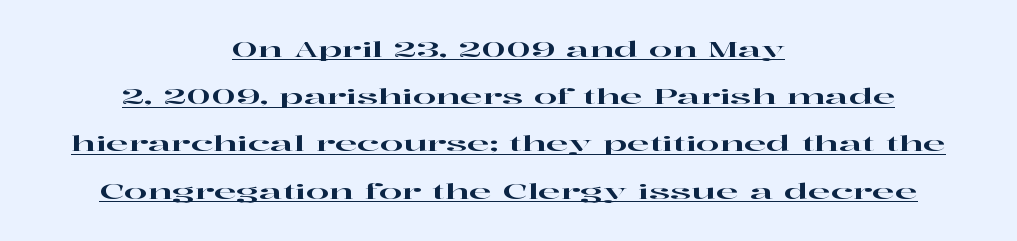
The image shows 21 px text type, upright; set centered, loose line spacing (2.25x), normal letter spacing, underlined.
